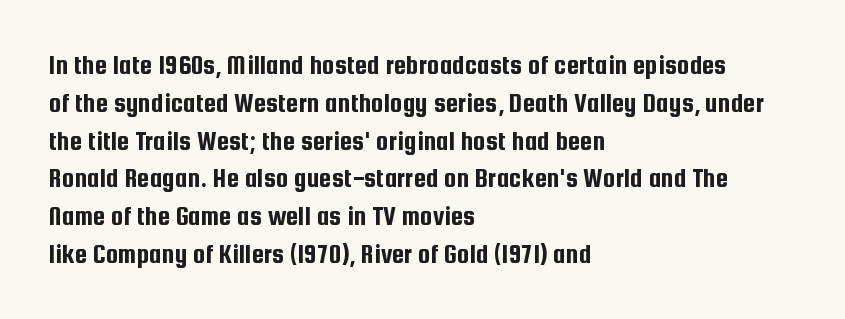
The image shows 28 px condensed sans-serif type, upright; set left-aligned, normal line spacing (1.35x), normal letter spacing, not underlined; low stroke contrast and a medium x-height.
